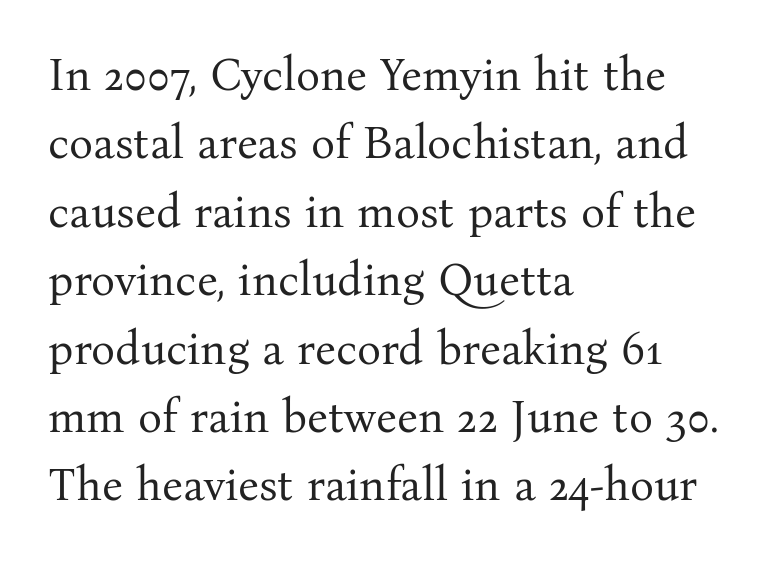
Q: Is the text bold? A: No.
Q: Is the text italic (slanted)? A: No, it is upright.
Q: Is the typeface a serif or a sans-serif typeface? A: Serif.
Q: Is the text underlined? A: No.
Q: How is the paragraph aligned? A: Left-aligned.
Q: Is the spacing between letters normal or unusually wide? A: Normal.
Q: Is the spacing between lines tight, normal or loose? A: Normal.
Q: Width (condensed, normal, or wide)? A: Normal.
Q: Stroke contrast? A: Medium.
Q: x-height? A: Medium.
Q: Monospaced? A: No.
